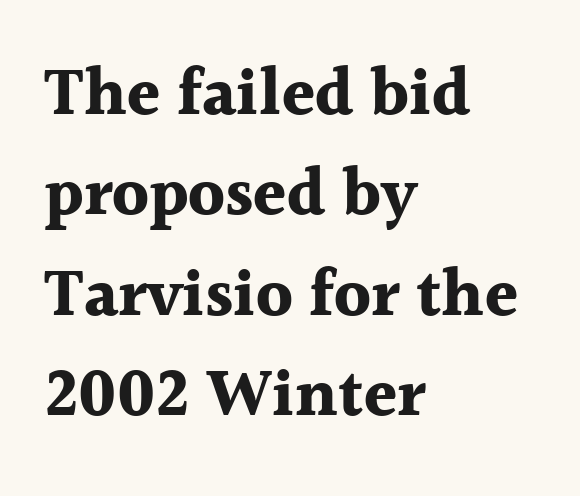
Q: Is the text bold? A: Yes.
Q: Is the text italic (slanted)? A: No, it is upright.
Q: Is the typeface a serif or a sans-serif typeface? A: Serif.
Q: Is the text underlined? A: No.
Q: How is the paragraph aligned? A: Left-aligned.
Q: Is the spacing between letters normal or unusually wide? A: Normal.
Q: Is the spacing between lines tight, normal or loose? A: Normal.
Q: Width (condensed, normal, or wide)? A: Normal.
Q: x-height? A: Medium.
Q: Monospaced? A: No.
